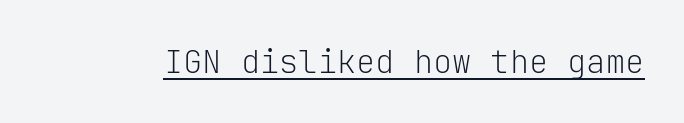
Here the glyphs are tracked normally, forming tight word shapes. Do the characters align in a grid? Yes, the font is monospaced. Counters stay open thanks to moderate or lighter strokes. Examine the stroke ends and you'll find no serifs.
